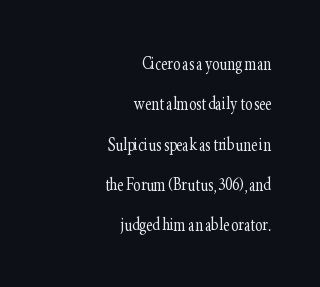
The image shows 22 px text type, upright; set right-aligned, line spacing 1.83x, normal letter spacing, not underlined.
